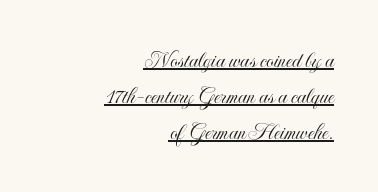
The image shows 24 px text type; set right-aligned, normal line spacing (1.5x), normal letter spacing, underlined.
